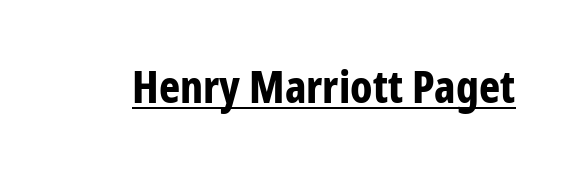
The image shows 45 px bold, condensed sans-serif type, upright; set normal letter spacing, underlined; low stroke contrast and a medium x-height.
